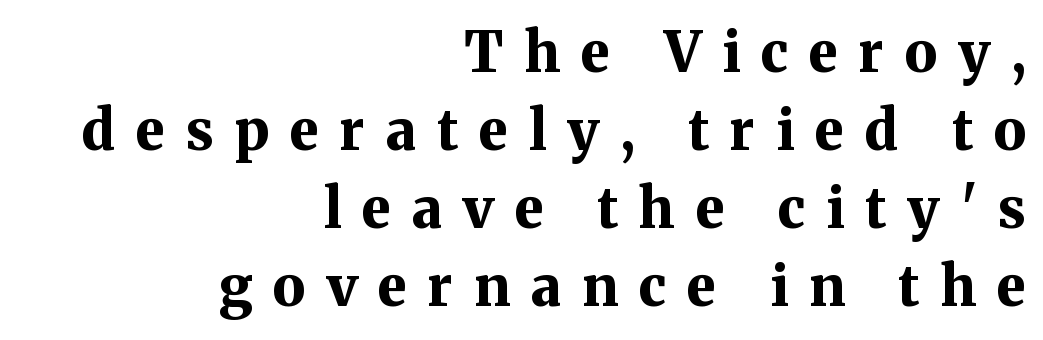
Is this a fixed-width face? No — the glyphs have proportional, varying widths. The lettering stays uniformly vertical, giving the passage a roman look. The designer went with a serif here, giving each stem small feet. The ragged edge is on the left, which tells us the setting is flush right. Quick note: interline space is typical.
